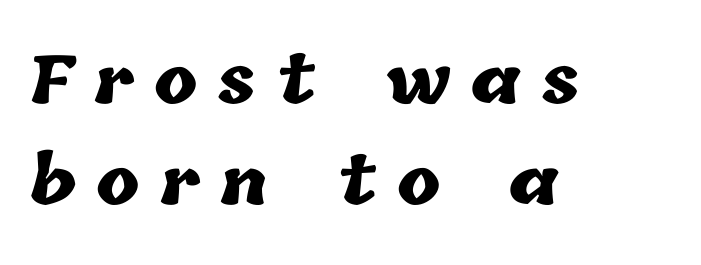
{"bold": "yes", "weight": "heavy", "width": "normal", "stroke_contrast": "low", "x_height": "medium", "monospaced": "no", "underline": "no", "align": "left", "line_spacing": "normal", "line_spacing_ratio": 1.55, "letter_spacing": "wide", "letter_spacing_em": 0.31, "glyph_px": 65}
